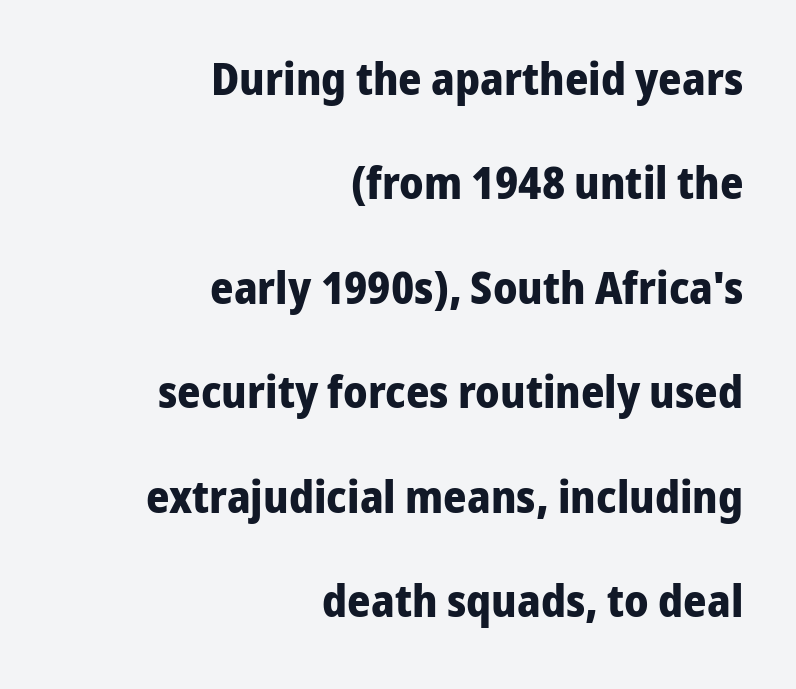
The image shows 45 px bold sans-serif type, upright; set right-aligned, loose line spacing (2.32x), normal letter spacing, not underlined; low stroke contrast and a medium x-height.
